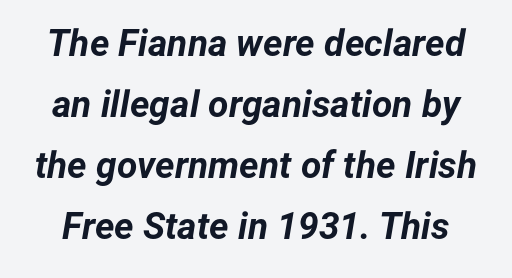
The image shows 37 px bold type, italic (leaning right); set normal line spacing (1.65x), normal letter spacing, not underlined; low stroke contrast and a medium x-height.
